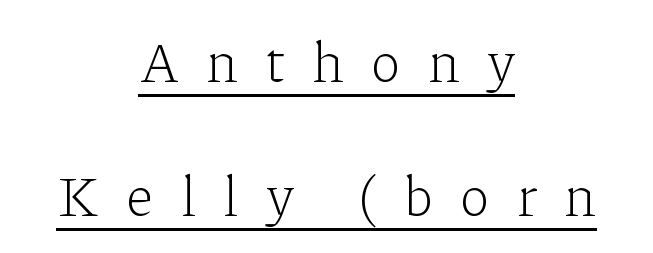
Caption: lettering with a line underneath. The face used here is proportionally spaced, like ordinary book or web type. The letters are spread apart with noticeably loose tracking. Is this a heavy cut? Hardly; it is regular or lighter.
